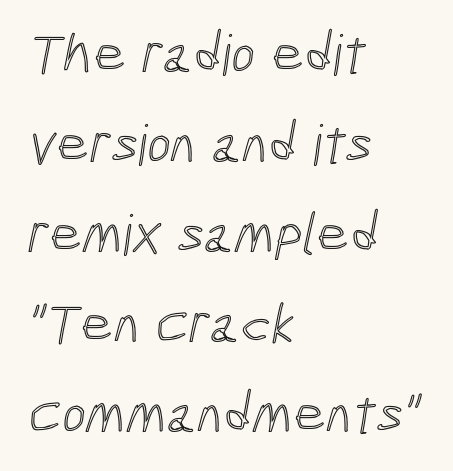
Q: Is the text underlined? A: No.
Q: How is the paragraph aligned? A: Left-aligned.
Q: Is the spacing between letters normal or unusually wide? A: Normal.
Q: Is the spacing between lines tight, normal or loose? A: Normal.
Q: Width (condensed, normal, or wide)? A: Condensed.
Q: x-height? A: Medium.
Q: Monospaced? A: No.
